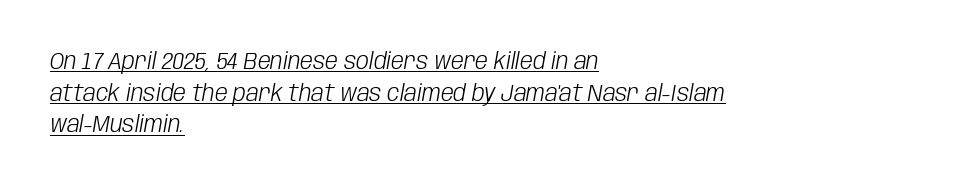
Q: Is the text bold? A: No.
Q: Is the text italic (slanted)? A: Yes, it leans right by about 10 degrees.
Q: Is the text underlined? A: Yes.
Q: How is the paragraph aligned? A: Left-aligned.
Q: Is the spacing between letters normal or unusually wide? A: Normal.
Q: Is the spacing between lines tight, normal or loose? A: Normal.
